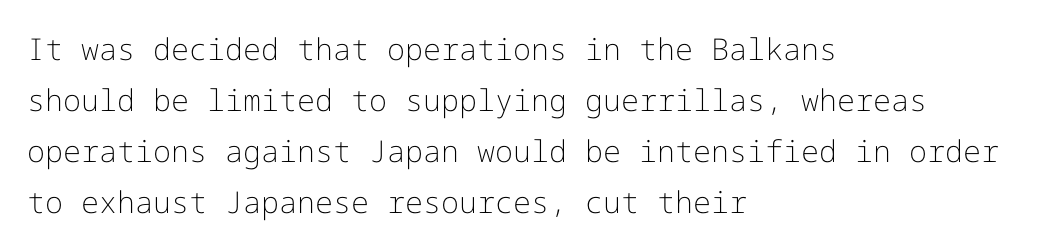
Q: Is the text bold? A: No.
Q: Is the text italic (slanted)? A: No, it is upright.
Q: Is the typeface a serif or a sans-serif typeface? A: Sans-serif.
Q: Is the text underlined? A: No.
Q: How is the paragraph aligned? A: Left-aligned.
Q: Is the spacing between letters normal or unusually wide? A: Normal.
Q: Is the spacing between lines tight, normal or loose? A: Normal.
Q: Width (condensed, normal, or wide)? A: Normal.
Q: Stroke contrast? A: Low.
Q: x-height? A: Medium.
